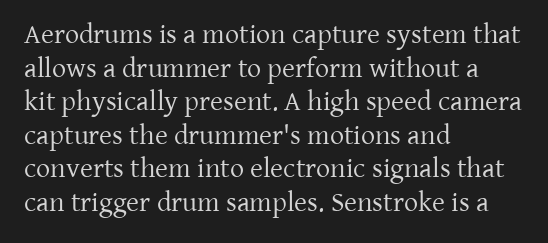
Each word holds together tightly as a unit, with standard inter-letter gaps. No word sits above an underline. The text block is weighted toward the left margin, trailing off unevenly rightward. A typesetter would mark this as roman, not italic. The text was rendered using a seriffed face with decorative stroke endings. The passage shown is typed in a proportional face where columns would drift.
